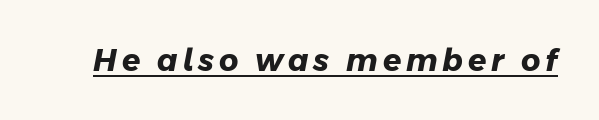
{"serif": "no", "bold": "yes", "weight": "heavy", "width": "normal", "stroke_contrast": "low", "x_height": "medium", "monospaced": "no", "underline": "yes", "glyph_px": 30}
